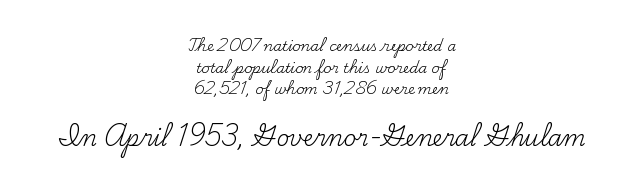
{"bold": "no", "underline": "no", "align": "center", "line_spacing": "normal", "line_spacing_ratio": 1.55, "letter_spacing": "normal", "letter_spacing_em": 0.0, "larger_block": "second", "size_ratio": 1.57, "glyph_px": 22}
